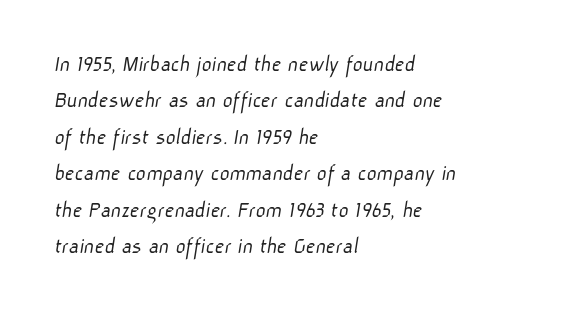
The passage is arranged the way most books set body copy — flush left. Words float on clear page, feet unadorned. No heavy texture on the line: the type isn't bold. If you measured baseline to baseline, you'd find a middling distance. Spacing between characters is what you'd get straight out of the box.
